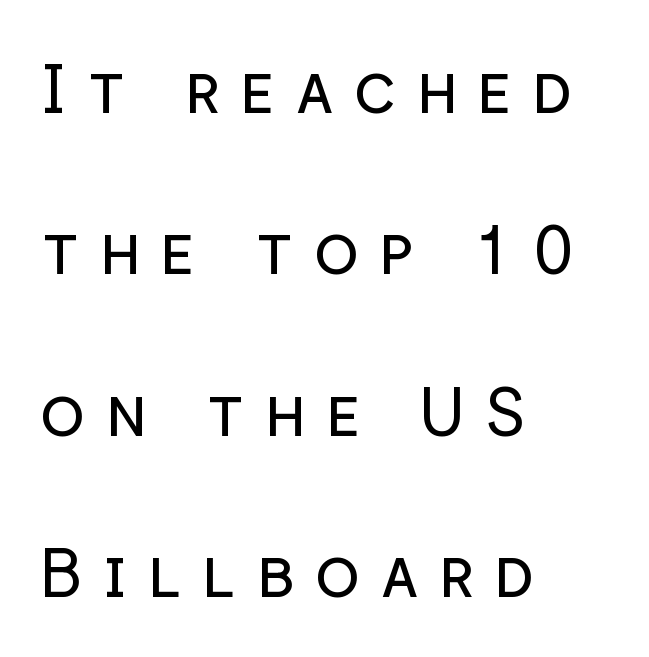
The letters carry no serifs — their stems end cleanly without finishing strokes. Underline: absent. This sample has the flowing, uneven cadence of proportional lettering. No letter is thick-stroked: the sample isn't bold. Observe the wide spacing: letters keep a clear distance from each other. If you drew a line through each stem, it would be perfectly vertical.
